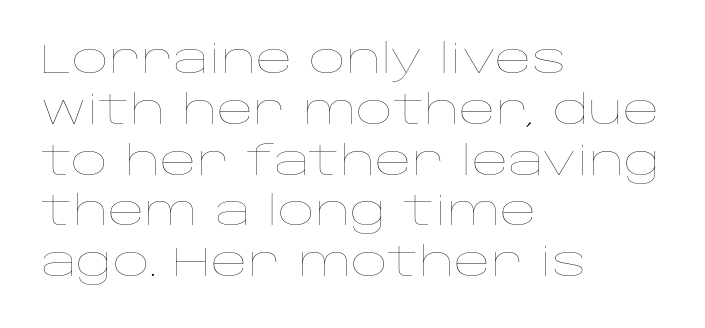
Characters remain perfectly vertical along every line. One-word summary of the alignment: left. Bold? No — there's no thickening of the strokes. The vertical gap from one line to the next is medium.
